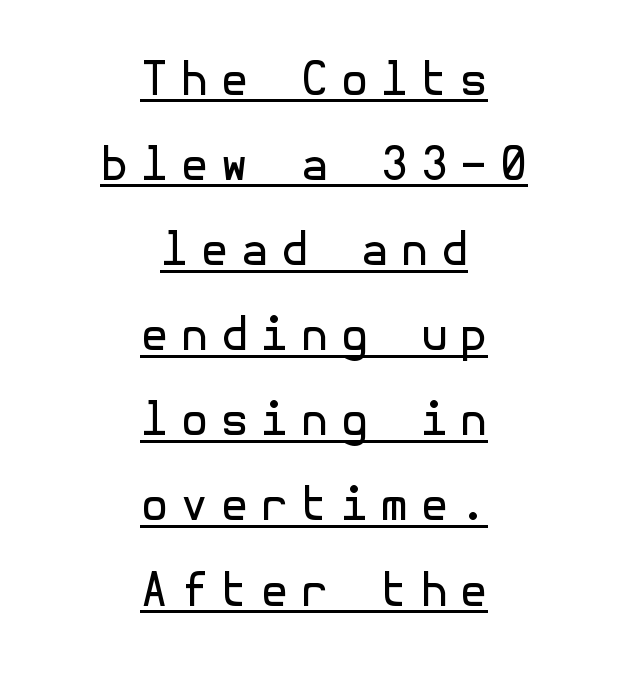
{"serif": "no", "italic": "no", "bold": "no", "weight": "regular", "width": "normal", "x_height": "medium", "underline": "yes", "align": "center", "line_spacing_ratio": 1.85, "letter_spacing": "wide", "letter_spacing_em": 0.25, "glyph_px": 46}
